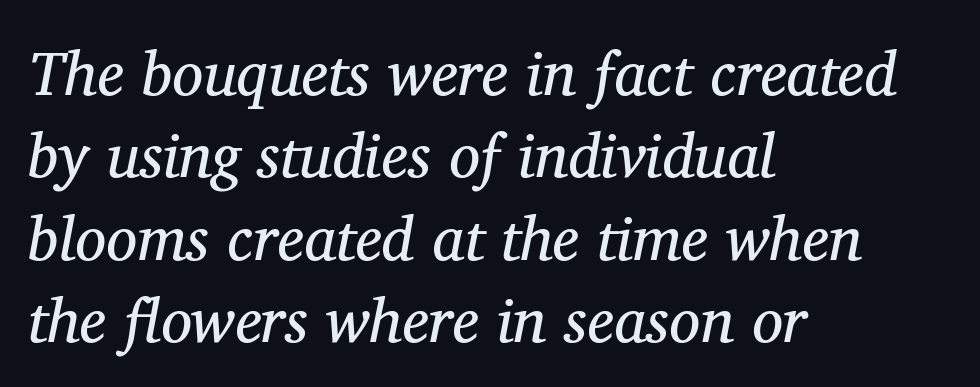
Q: Is the text bold? A: No.
Q: Is the text italic (slanted)? A: Yes, it leans right by about 11 degrees.
Q: Is the typeface a serif or a sans-serif typeface? A: Serif.
Q: Is the text underlined? A: No.
Q: How is the paragraph aligned? A: Left-aligned.
Q: Is the spacing between letters normal or unusually wide? A: Normal.
Q: Is the spacing between lines tight, normal or loose? A: Normal.
Q: Width (condensed, normal, or wide)? A: Normal.
Q: Stroke contrast? A: Medium.
Q: x-height? A: Medium.
Q: Monospaced? A: No.
